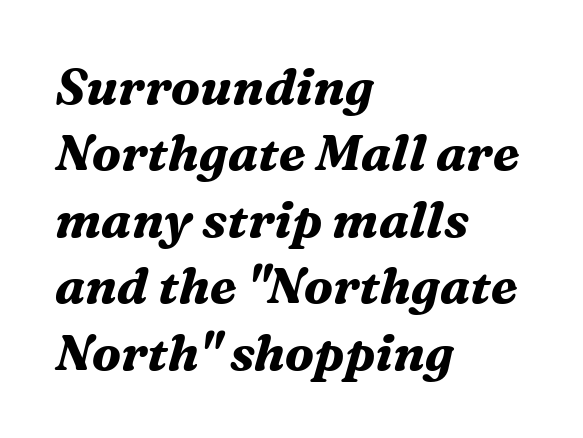
Q: Is the text bold? A: Yes.
Q: Is the text italic (slanted)? A: Yes, it leans right by about 16 degrees.
Q: Is the typeface a serif or a sans-serif typeface? A: Serif.
Q: Is the text underlined? A: No.
Q: How is the paragraph aligned? A: Left-aligned.
Q: Is the spacing between letters normal or unusually wide? A: Normal.
Q: Is the spacing between lines tight, normal or loose? A: Normal.
Q: Width (condensed, normal, or wide)? A: Normal.
Q: Stroke contrast? A: Medium.
Q: x-height? A: Medium.
Q: Monospaced? A: No.
